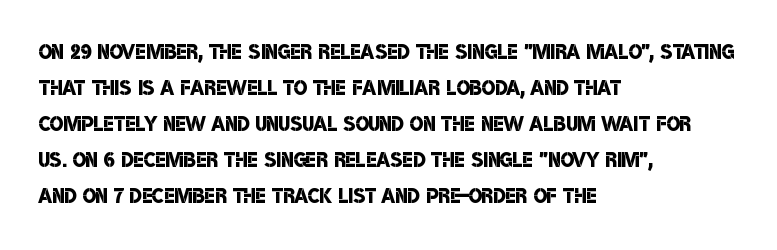
{"serif": "no", "bold": "semi", "weight": "semibold", "width": "condensed", "stroke_contrast": "low", "x_height": "large", "monospaced": "no", "underline": "no", "align": "left", "line_spacing": "normal", "line_spacing_ratio": 1.29, "letter_spacing": "normal", "letter_spacing_em": 0.0, "glyph_px": 28}
